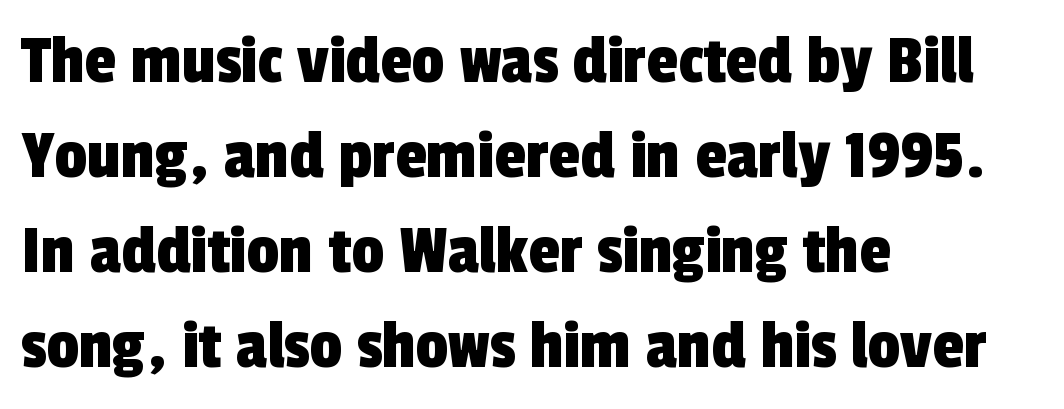
{"serif": "no", "width": "condensed", "x_height": "medium", "monospaced": "no", "underline": "no", "align": "left", "line_spacing": "normal", "line_spacing_ratio": 1.32, "letter_spacing": "normal", "letter_spacing_em": 0.0, "glyph_px": 72}
